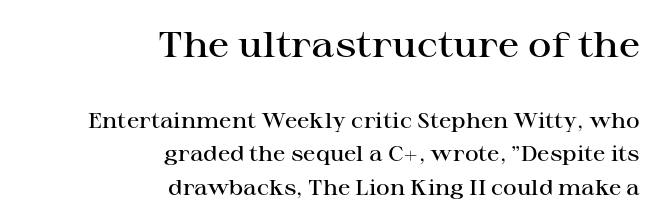
{"serif": "yes", "italic": "no", "bold": "semi", "weight": "semibold", "width": "wide", "stroke_contrast": "high", "x_height": "medium", "monospaced": "no", "underline": "no", "align": "right", "line_spacing": "normal", "line_spacing_ratio": 1.59, "letter_spacing": "normal", "letter_spacing_em": 0.0, "larger_block": "first", "size_ratio": 1.71, "glyph_px": 36}
